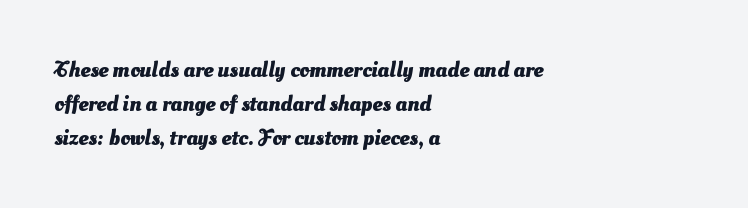
Q: Is the text bold? A: Yes.
Q: Is the text underlined? A: No.
Q: How is the paragraph aligned? A: Left-aligned.
Q: Is the spacing between letters normal or unusually wide? A: Normal.
Q: Is the spacing between lines tight, normal or loose? A: Normal.
